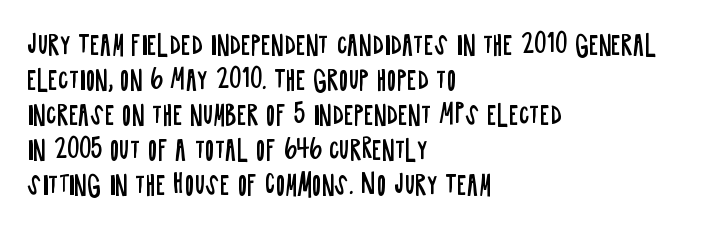
Q: Is the text bold? A: No.
Q: Is the text italic (slanted)? A: No, it is upright.
Q: Is the text underlined? A: No.
Q: How is the paragraph aligned? A: Left-aligned.
Q: Is the spacing between letters normal or unusually wide? A: Normal.
Q: Is the spacing between lines tight, normal or loose? A: Normal.
